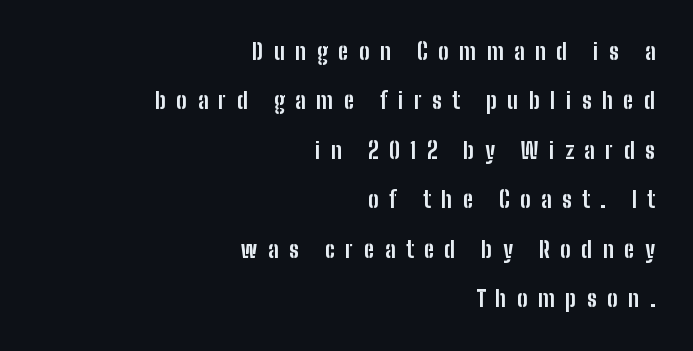
{"italic": "no", "bold": "yes", "underline": "no", "align": "right", "line_spacing": "loose", "line_spacing_ratio": 2.25, "letter_spacing": "wide", "letter_spacing_em": 0.48, "glyph_px": 22}
